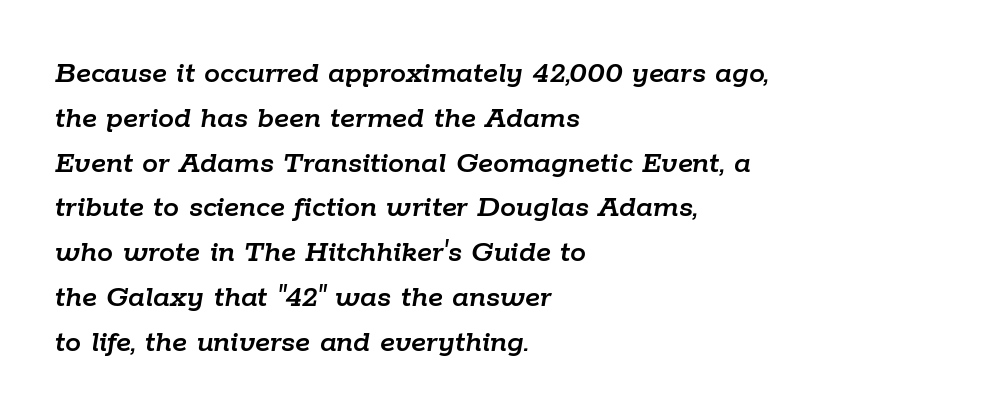
{"italic": "yes", "lean": "right", "slant_degrees": 9, "width": "normal", "stroke_contrast": "low", "x_height": "medium", "monospaced": "no", "underline": "no", "align": "left", "line_spacing": "normal", "line_spacing_ratio": 1.4, "letter_spacing": "normal", "letter_spacing_em": 0.0, "glyph_px": 32}
